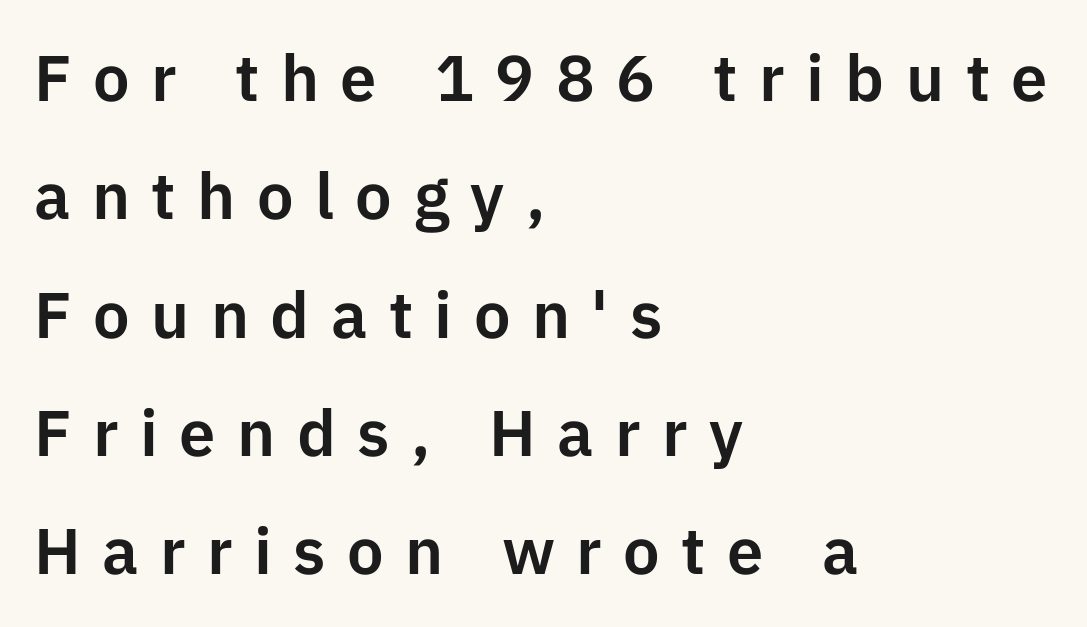
Proportional: the letters do not fall into vertical columns. The typesetter chose a ragged-right arrangement here. Rendered with straight, roman letterforms. The characters display no serif detailing; their extremities are plain. The type is letterspaced generously, with wide tracking.
